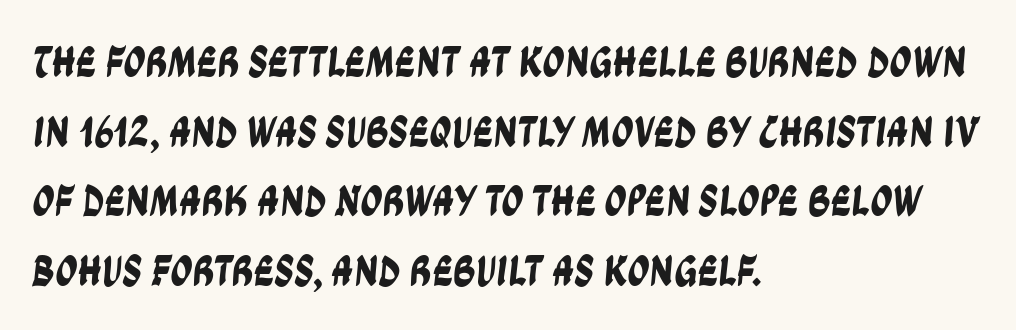
Q: Is the typeface a serif or a sans-serif typeface? A: Sans-serif.
Q: Is the text underlined? A: No.
Q: How is the paragraph aligned? A: Left-aligned.
Q: Is the spacing between letters normal or unusually wide? A: Normal.
Q: Is the spacing between lines tight, normal or loose? A: Normal.
Q: Width (condensed, normal, or wide)? A: Condensed.
Q: Stroke contrast? A: Low.
Q: x-height? A: Large.
Q: Monospaced? A: No.
